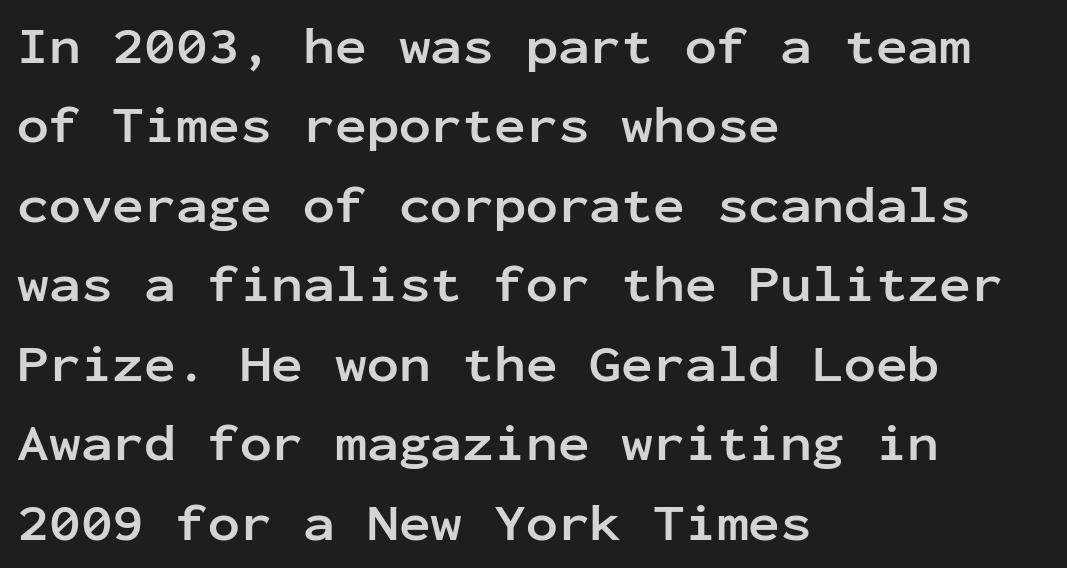
{"serif": "no", "italic": "no", "bold": "yes", "weight": "semibold", "width": "normal", "stroke_contrast": "low", "x_height": "medium", "monospaced": "yes", "underline": "no", "align": "left", "line_spacing": "normal", "line_spacing_ratio": 1.5, "letter_spacing": "normal", "letter_spacing_em": 0.0, "glyph_px": 53}
